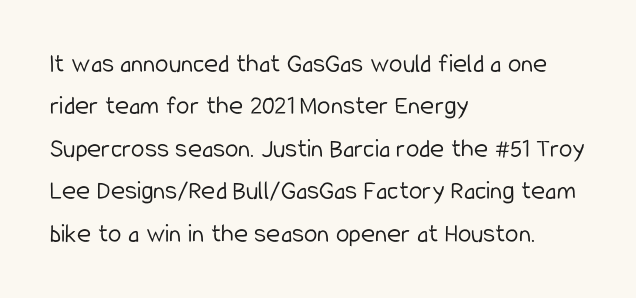
Q: Is the text bold? A: No.
Q: Is the text italic (slanted)? A: No, it is upright.
Q: Is the text underlined? A: No.
Q: How is the paragraph aligned? A: Left-aligned.
Q: Is the spacing between letters normal or unusually wide? A: Normal.
Q: Is the spacing between lines tight, normal or loose? A: Normal.
